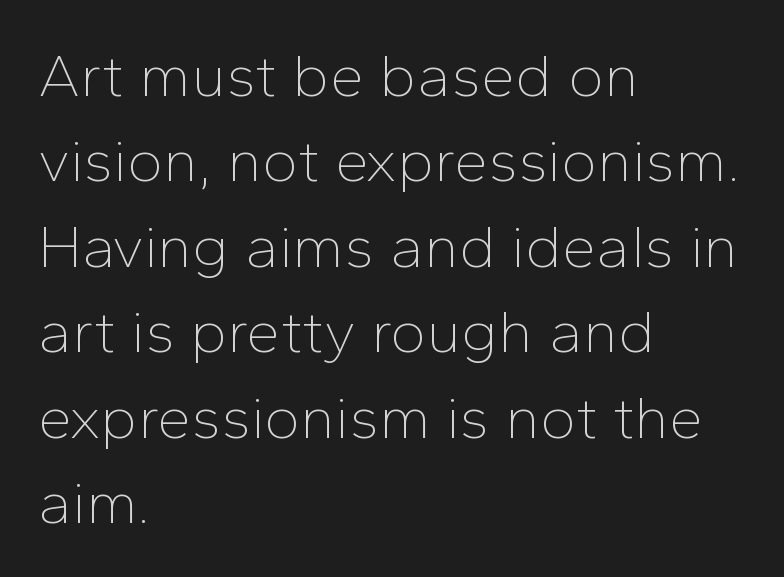
Q: Is the text bold? A: No.
Q: Is the text italic (slanted)? A: No, it is upright.
Q: Is the typeface a serif or a sans-serif typeface? A: Sans-serif.
Q: Is the text underlined? A: No.
Q: How is the paragraph aligned? A: Left-aligned.
Q: Is the spacing between letters normal or unusually wide? A: Normal.
Q: Is the spacing between lines tight, normal or loose? A: Normal.
Q: Width (condensed, normal, or wide)? A: Normal.
Q: Stroke contrast? A: Low.
Q: x-height? A: Medium.
Q: Monospaced? A: No.
